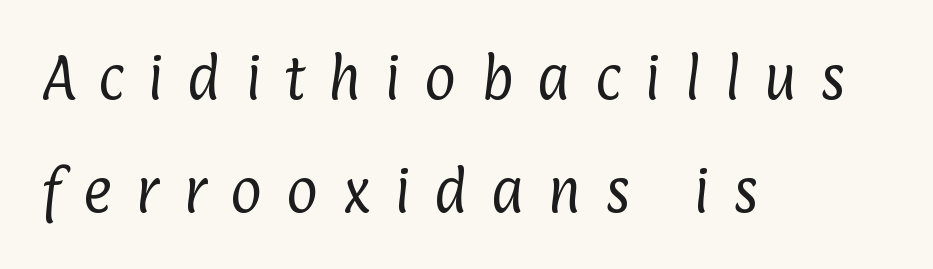
Q: Is the text bold? A: No.
Q: Is the typeface a serif or a sans-serif typeface? A: Sans-serif.
Q: Is the text underlined? A: No.
Q: How is the paragraph aligned? A: Left-aligned.
Q: Is the spacing between letters normal or unusually wide? A: Unusually wide.
Q: Is the spacing between lines tight, normal or loose? A: Loose.
Q: Width (condensed, normal, or wide)? A: Condensed.
Q: Stroke contrast? A: Low.
Q: x-height? A: Medium.
Q: Monospaced? A: No.
